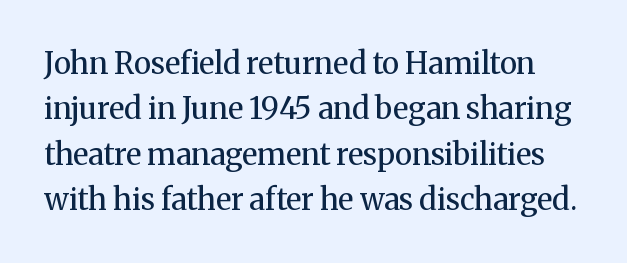
{"serif": "yes", "italic": "no", "bold": "no", "weight": "regular", "width": "normal", "stroke_contrast": "medium", "x_height": "medium", "monospaced": "no", "underline": "no", "line_spacing": "normal", "line_spacing_ratio": 1.51, "letter_spacing": "normal", "letter_spacing_em": 0.0, "glyph_px": 30}
